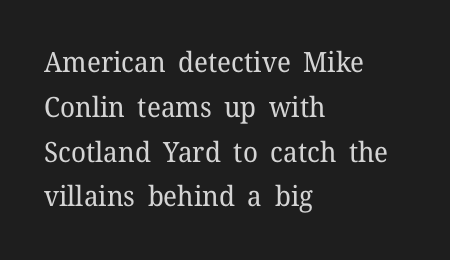
Letters rest on an invisible, unmarked baseline. Does the type have serifs? Yes, each stem ends in a small foot. You can tell it's not italic because the verticals are truly vertical. The passage shown stacks its lines at a standard gap. The letters sit at their default tracking, neither squeezed nor spread. Stroke thickness stays within the range of a standard reading face or lighter.
